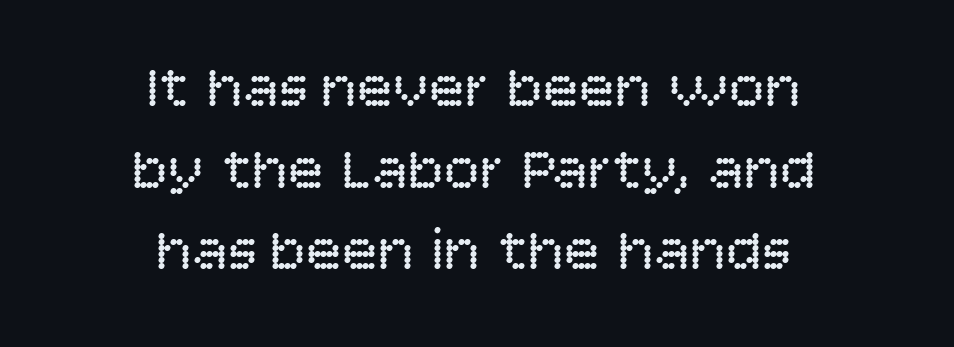
Nobody drew a line under any word here. Letter spacing: default. You can tell it's not italic because the verticals are truly vertical. Classification — sans serif. Proportional: the letters do not fall into vertical columns. Leading: standard.
